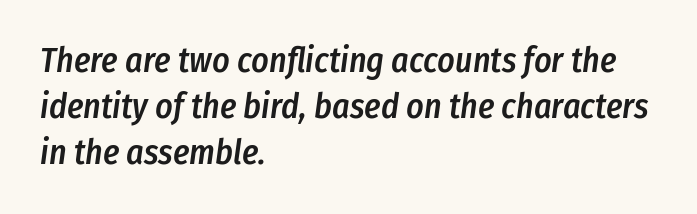
Reading down the column, the eye jumps a familiar distance to each next line. Underlining? Definitely not there. These lines are rendered in a variable-pitch font. The face used here is a semibold: visibly heavier than regular, lighter than bold.
